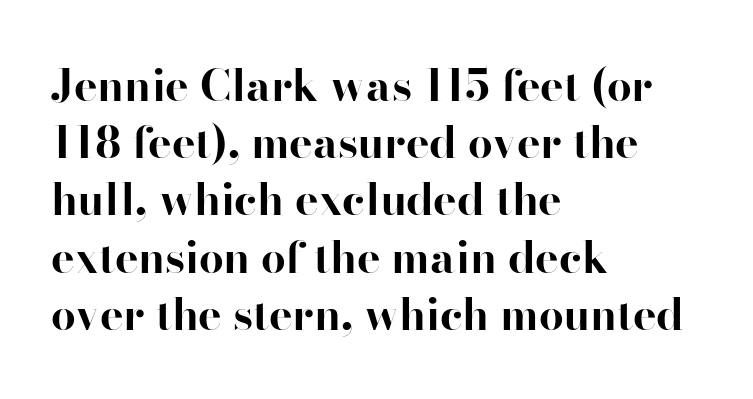
The typesetting leans heavy: a genuine bold. Default kerning and tracking; the words read as compact shapes. Check the space under the baseline: it is left empty. You could not count columns in this text — the font is proportionally spaced. Compared with typical paragraphs, the rows here are spaced about the same.
